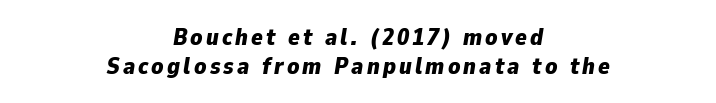
Q: Is the text bold? A: Yes.
Q: Is the text italic (slanted)? A: Yes, it leans right by about 9 degrees.
Q: Is the text underlined? A: No.
Q: How is the paragraph aligned? A: Centered.
